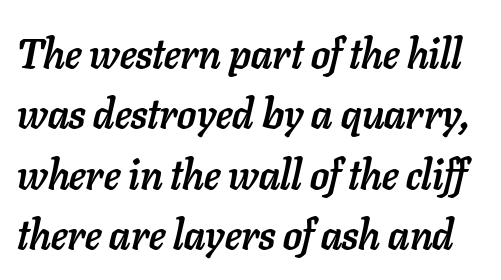
{"italic": "yes", "lean": "right", "slant_degrees": 11, "bold": "yes", "weight": "semibold", "width": "normal", "stroke_contrast": "low", "x_height": "medium", "monospaced": "no", "underline": "no", "line_spacing": "normal", "line_spacing_ratio": 1.47, "letter_spacing": "normal", "letter_spacing_em": 0.0, "glyph_px": 41}
